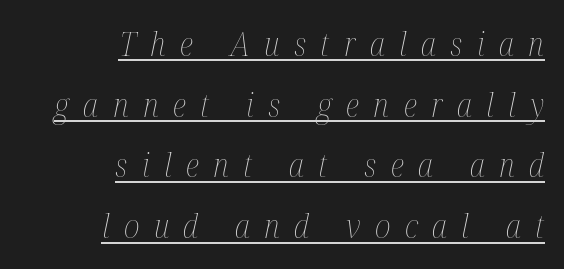
The image shows 33 px thin, condensed type, italic (leaning right); set right-aligned, line spacing 1.84x, unusually wide letter spacing (+0.44 em), underlined; medium stroke contrast and a medium x-height.
